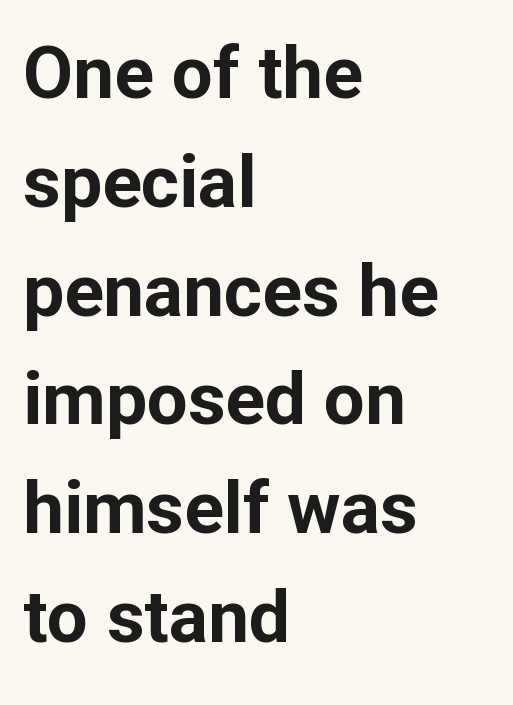
{"serif": "no", "italic": "no", "bold": "yes", "weight": "bold", "width": "normal", "stroke_contrast": "low", "x_height": "medium", "monospaced": "no", "underline": "no", "align": "left", "line_spacing": "normal", "line_spacing_ratio": 1.49, "letter_spacing": "normal", "letter_spacing_em": 0.0, "glyph_px": 73}
